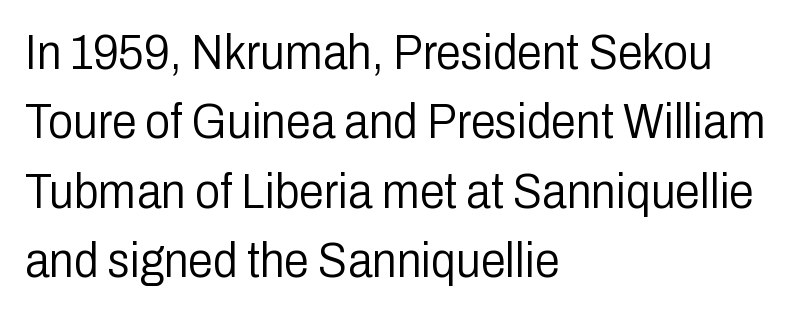
{"serif": "no", "italic": "no", "bold": "no", "weight": "light", "width": "condensed", "stroke_contrast": "low", "x_height": "medium", "monospaced": "no", "underline": "no", "align": "left", "line_spacing": "normal", "line_spacing_ratio": 1.39, "letter_spacing": "normal", "letter_spacing_em": 0.0, "glyph_px": 50}
